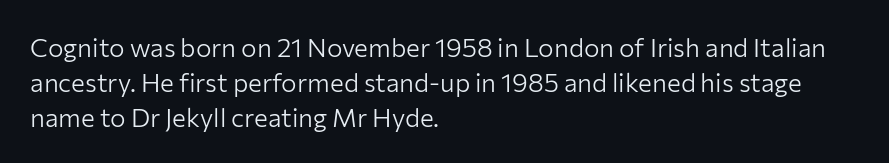
The strip under each line holds only bare page. Short note: letters normally spaced. The axis of the letterforms is exactly vertical. Line spacing here is normal. The rendering anchors every line to the left-hand side.
